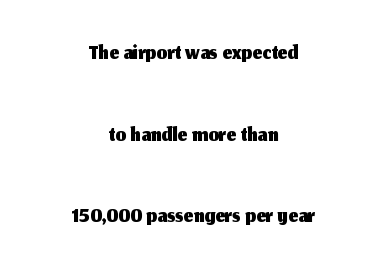
Each word holds together tightly as a unit, with standard inter-letter gaps. The lines are spread far apart with generous leading. In terms of posture, this sample is upright. The space beneath each line is pristine and unruled. Visually the block forms a symmetrical silhouette, jagged on both flanks.
